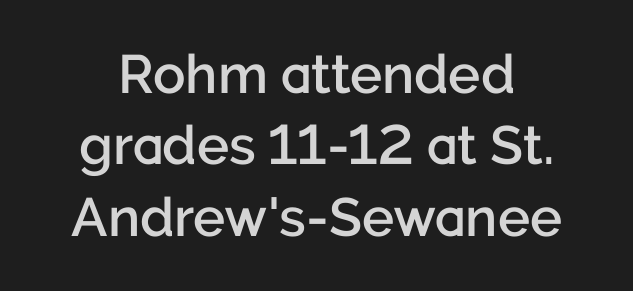
Q: Is the text bold? A: Semi-bold.
Q: Is the text italic (slanted)? A: No, it is upright.
Q: Is the typeface a serif or a sans-serif typeface? A: Sans-serif.
Q: Is the text underlined? A: No.
Q: Is the spacing between letters normal or unusually wide? A: Normal.
Q: Is the spacing between lines tight, normal or loose? A: Normal.
Q: Width (condensed, normal, or wide)? A: Normal.
Q: Stroke contrast? A: Low.
Q: x-height? A: Medium.
Q: Monospaced? A: No.
